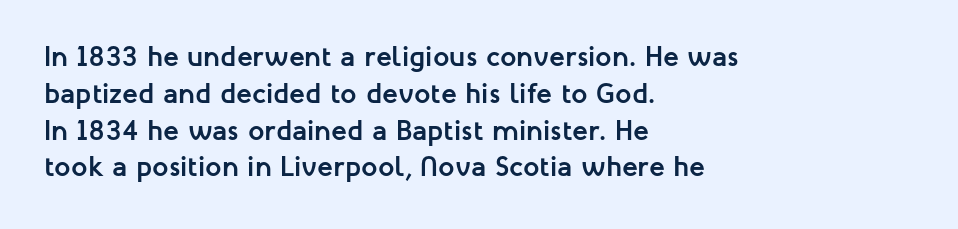
Q: Is the text bold? A: Yes.
Q: Is the text italic (slanted)? A: No, it is upright.
Q: Is the typeface a serif or a sans-serif typeface? A: Sans-serif.
Q: Is the text underlined? A: No.
Q: How is the paragraph aligned? A: Left-aligned.
Q: Is the spacing between letters normal or unusually wide? A: Normal.
Q: Is the spacing between lines tight, normal or loose? A: Normal.
Q: Width (condensed, normal, or wide)? A: Normal.
Q: Stroke contrast? A: Low.
Q: x-height? A: Medium.
Q: Monospaced? A: No.
